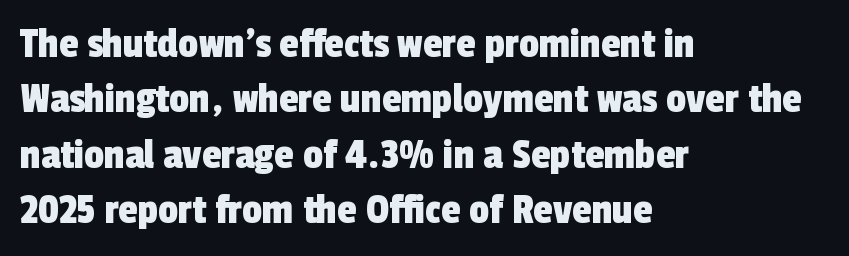
{"serif": "no", "width": "condensed", "x_height": "medium", "monospaced": "no", "underline": "no", "align": "left", "line_spacing": "normal", "line_spacing_ratio": 1.26, "letter_spacing": "normal", "letter_spacing_em": 0.0, "glyph_px": 44}
